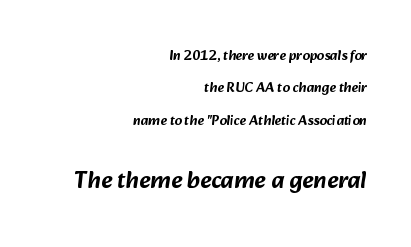
Q: Is the text underlined? A: No.
Q: How is the paragraph aligned? A: Right-aligned.
Q: Is the spacing between letters normal or unusually wide? A: Normal.
Q: Is the spacing between lines tight, normal or loose? A: Loose.
Q: Which block of text is set in a larger size, the first (top) or the second (bottom)? A: The second (bottom) one.
